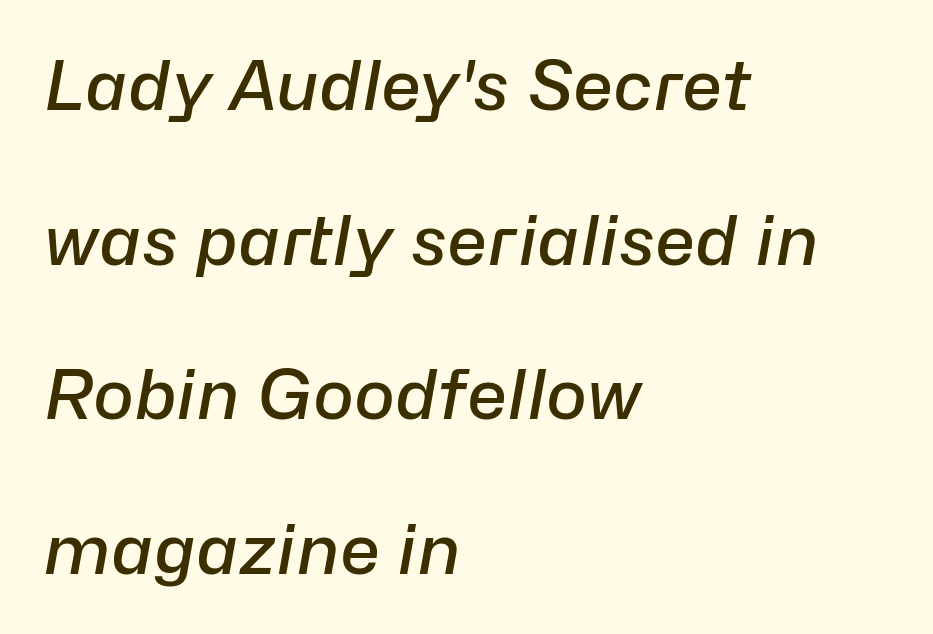
{"italic": "yes", "lean": "right", "slant_degrees": 10, "bold": "semi", "weight": "semibold", "width": "normal", "stroke_contrast": "low", "x_height": "medium", "monospaced": "no", "underline": "no", "align": "left", "line_spacing": "loose", "line_spacing_ratio": 2.24, "letter_spacing": "normal", "letter_spacing_em": 0.0, "glyph_px": 69}
